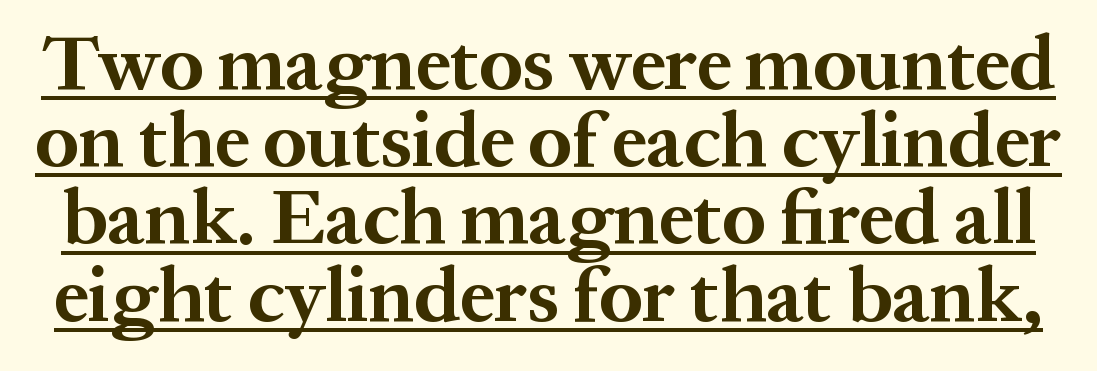
The rendering uses the underline text-decoration. Weight: bold. If you measured baseline to baseline, you'd find a short distance. The type is set solid horizontally, with unmodified tracking.
